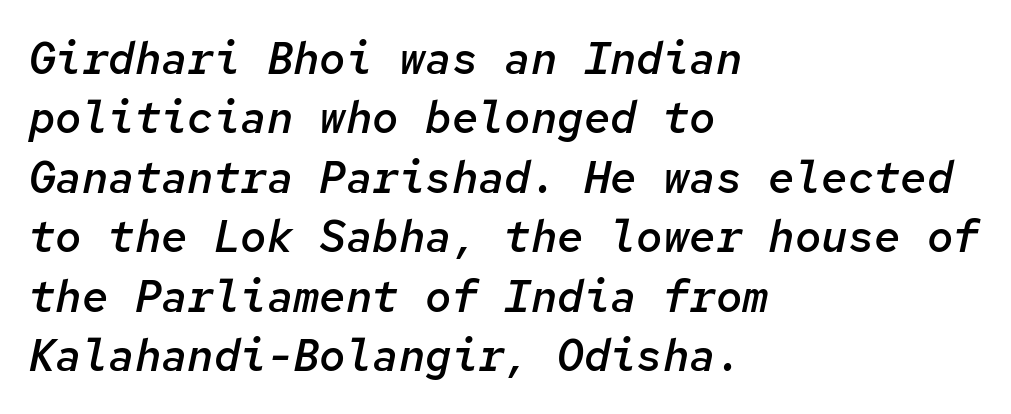
Q: Is the text bold? A: Semi-bold.
Q: Is the text italic (slanted)? A: Yes, it leans right by about 12 degrees.
Q: Is the text underlined? A: No.
Q: How is the paragraph aligned? A: Left-aligned.
Q: Is the spacing between letters normal or unusually wide? A: Normal.
Q: Is the spacing between lines tight, normal or loose? A: Normal.
Q: Width (condensed, normal, or wide)? A: Normal.
Q: Stroke contrast? A: Low.
Q: x-height? A: Medium.
Q: Monospaced? A: Yes.
